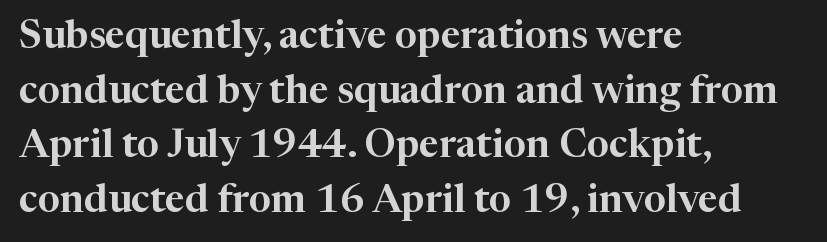
Q: Is the text italic (slanted)? A: No, it is upright.
Q: Is the typeface a serif or a sans-serif typeface? A: Serif.
Q: Is the text underlined? A: No.
Q: How is the paragraph aligned? A: Left-aligned.
Q: Is the spacing between letters normal or unusually wide? A: Normal.
Q: Is the spacing between lines tight, normal or loose? A: Normal.
Q: Width (condensed, normal, or wide)? A: Normal.
Q: Stroke contrast? A: High.
Q: x-height? A: Medium.
Q: Monospaced? A: No.
